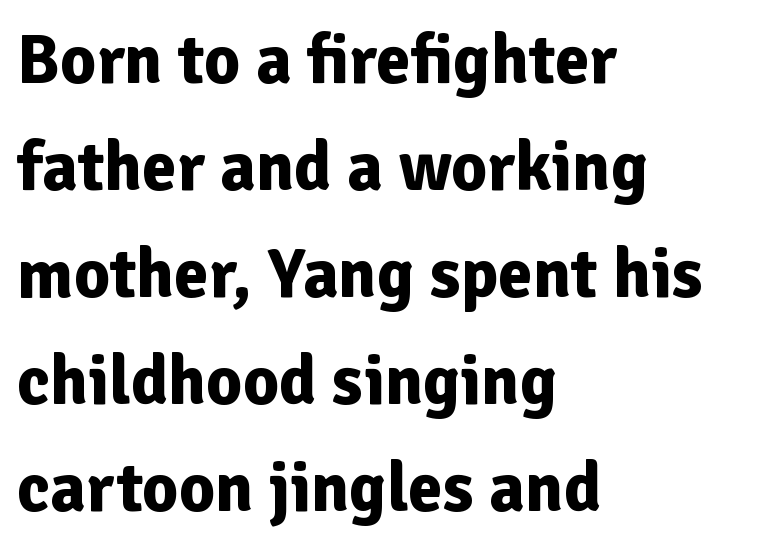
Q: Is the text bold? A: Yes.
Q: Is the text italic (slanted)? A: No, it is upright.
Q: Is the typeface a serif or a sans-serif typeface? A: Sans-serif.
Q: Is the text underlined? A: No.
Q: How is the paragraph aligned? A: Left-aligned.
Q: Is the spacing between letters normal or unusually wide? A: Normal.
Q: Is the spacing between lines tight, normal or loose? A: Normal.
Q: Width (condensed, normal, or wide)? A: Normal.
Q: Stroke contrast? A: Low.
Q: x-height? A: Medium.
Q: Monospaced? A: No.
